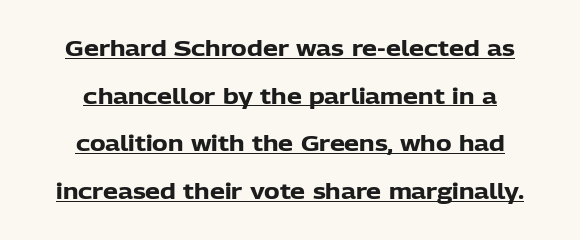
Q: Is the text bold? A: Yes.
Q: Is the text italic (slanted)? A: No, it is upright.
Q: Is the text underlined? A: Yes.
Q: How is the paragraph aligned? A: Centered.
Q: Is the spacing between letters normal or unusually wide? A: Normal.
Q: Is the spacing between lines tight, normal or loose? A: Loose.
